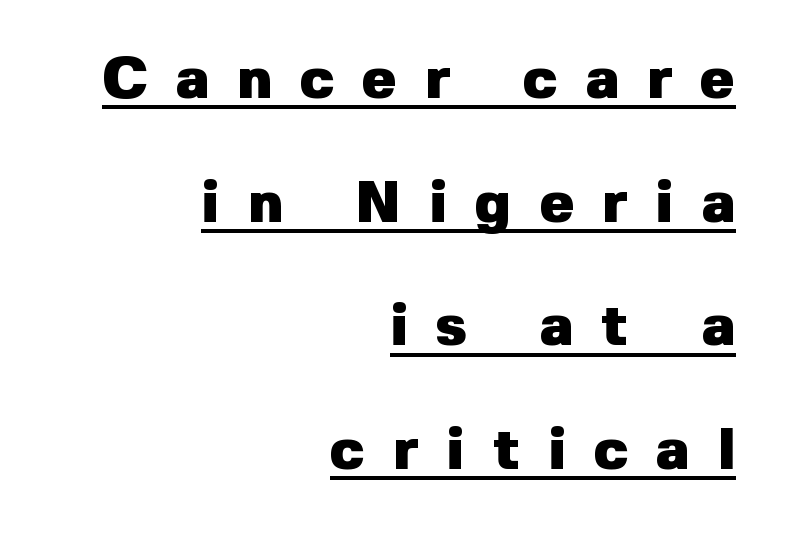
Style check: upright. Decoration check: the copy is underlined. This sample uses expanded letter spacing, leaving extra air between glyphs. Classification — sans serif. The typesetter chose a ragged-left arrangement here. The font is running at its bold setting.
